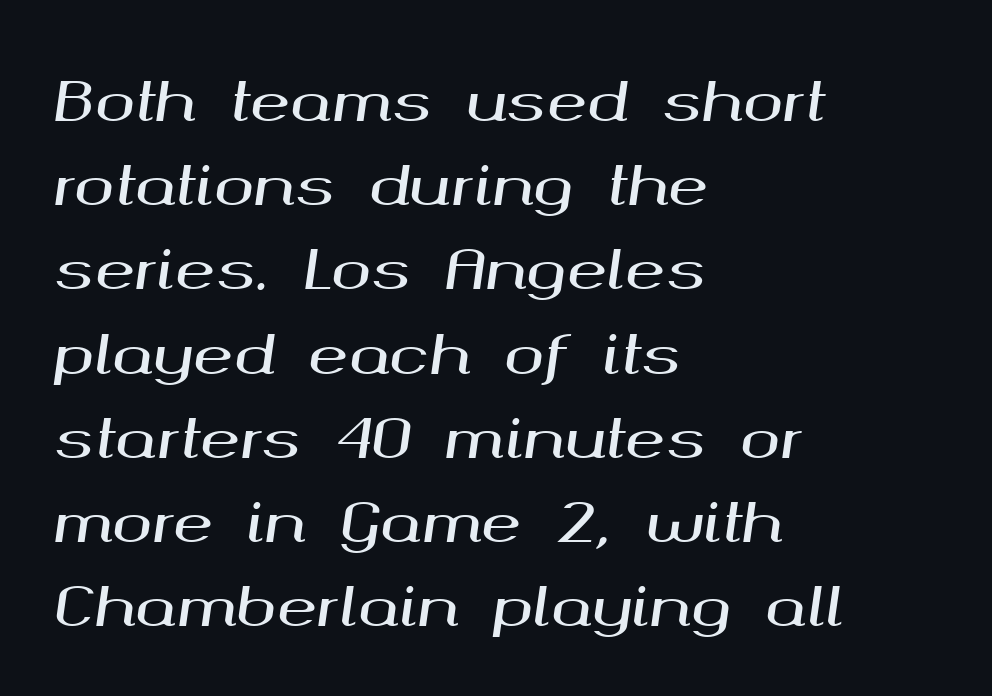
Q: Is the text italic (slanted)? A: Yes, it leans right by about 8 degrees.
Q: Is the text underlined? A: No.
Q: How is the paragraph aligned? A: Left-aligned.
Q: Is the spacing between letters normal or unusually wide? A: Normal.
Q: Is the spacing between lines tight, normal or loose? A: Normal.
Q: Width (condensed, normal, or wide)? A: Wide.
Q: Stroke contrast? A: Medium.
Q: x-height? A: Medium.
Q: Monospaced? A: No.
